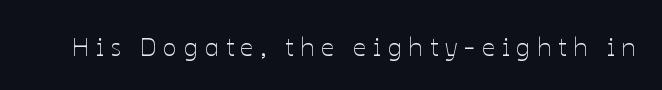
Honestly, there is no underline to notice here at all. Letters have the restrained weight of plain body copy at most. A roman cut, with each character standing at attention. The horizontal fit of the characters is loose and conspicuously gappy.
